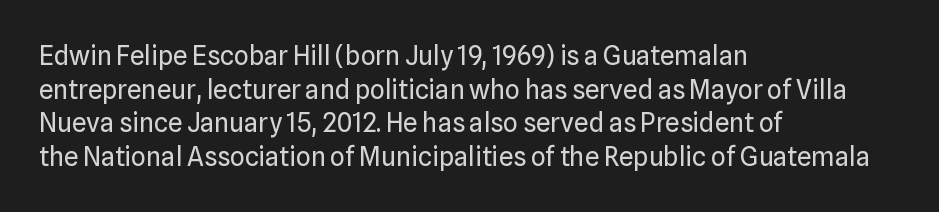
The image shows 26 px text type, upright; set left-aligned, normal line spacing (1.29x), normal letter spacing, not underlined.
